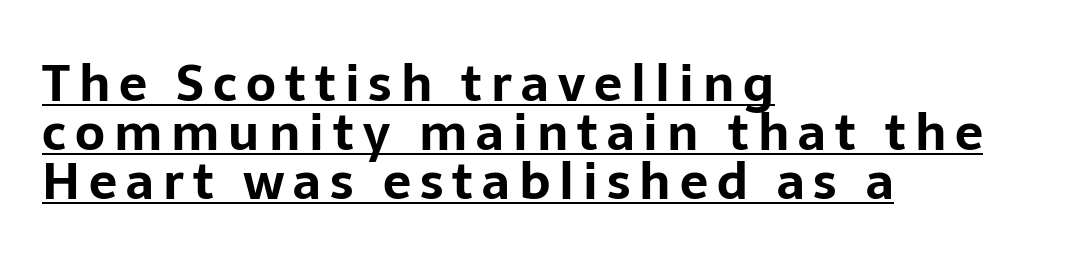
Q: Is the text bold? A: Yes.
Q: Is the text italic (slanted)? A: No, it is upright.
Q: Is the typeface a serif or a sans-serif typeface? A: Sans-serif.
Q: Is the text underlined? A: Yes.
Q: How is the paragraph aligned? A: Left-aligned.
Q: Is the spacing between lines tight, normal or loose? A: Tight.
Q: Width (condensed, normal, or wide)? A: Normal.
Q: Stroke contrast? A: Low.
Q: x-height? A: Medium.
Q: Monospaced? A: No.
